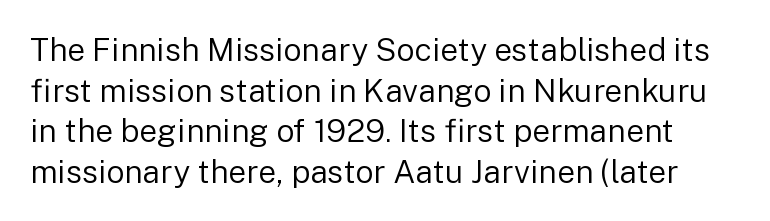
Q: Is the text bold? A: No.
Q: Is the text italic (slanted)? A: No, it is upright.
Q: Is the typeface a serif or a sans-serif typeface? A: Sans-serif.
Q: Is the text underlined? A: No.
Q: Is the spacing between letters normal or unusually wide? A: Normal.
Q: Is the spacing between lines tight, normal or loose? A: Normal.
Q: Width (condensed, normal, or wide)? A: Normal.
Q: Stroke contrast? A: Low.
Q: x-height? A: Medium.
Q: Monospaced? A: No.
